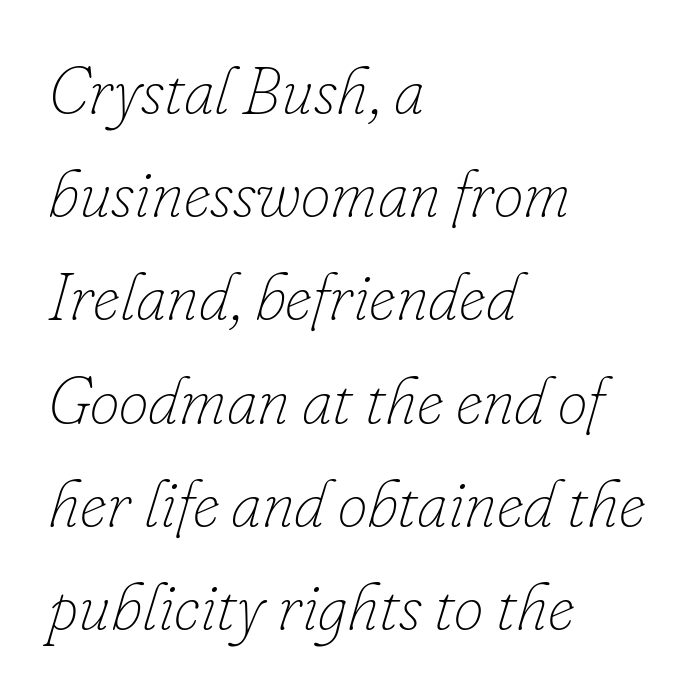
The image shows 67 px thin type, italic (leaning right); set left-aligned, normal line spacing (1.54x), normal letter spacing, not underlined; low stroke contrast and a small x-height.
